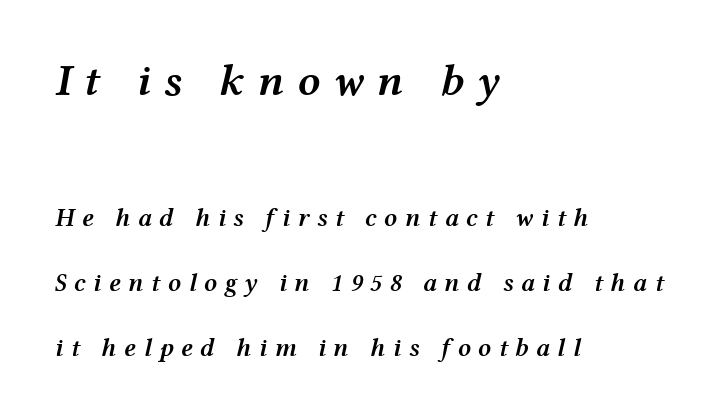
{"italic": "yes", "lean": "right", "slant_degrees": 12, "bold": "semi", "weight": "semibold", "width": "wide", "stroke_contrast": "medium", "x_height": "medium", "monospaced": "no", "underline": "no", "align": "left", "line_spacing": "loose", "line_spacing_ratio": 2.49, "letter_spacing": "wide", "letter_spacing_em": 0.28, "larger_block": "first", "size_ratio": 1.73, "glyph_px": 45}
